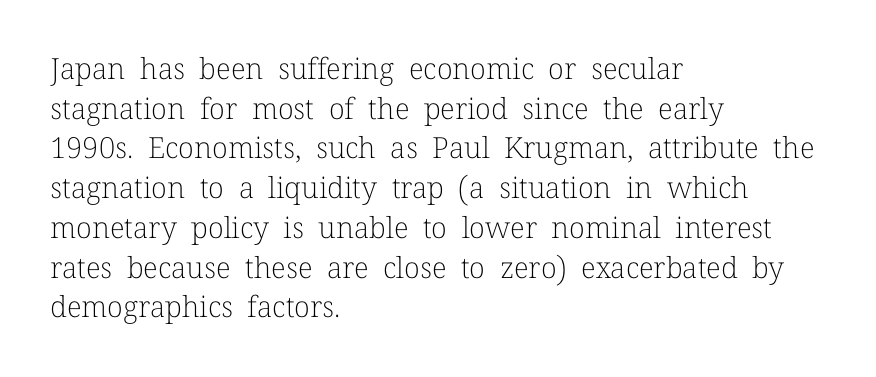
{"serif": "yes", "italic": "no", "bold": "no", "weight": "light", "width": "normal", "stroke_contrast": "low", "x_height": "medium", "monospaced": "no", "underline": "no", "align": "left", "line_spacing": "normal", "line_spacing_ratio": 1.37, "letter_spacing": "normal", "letter_spacing_em": 0.0, "glyph_px": 29}
